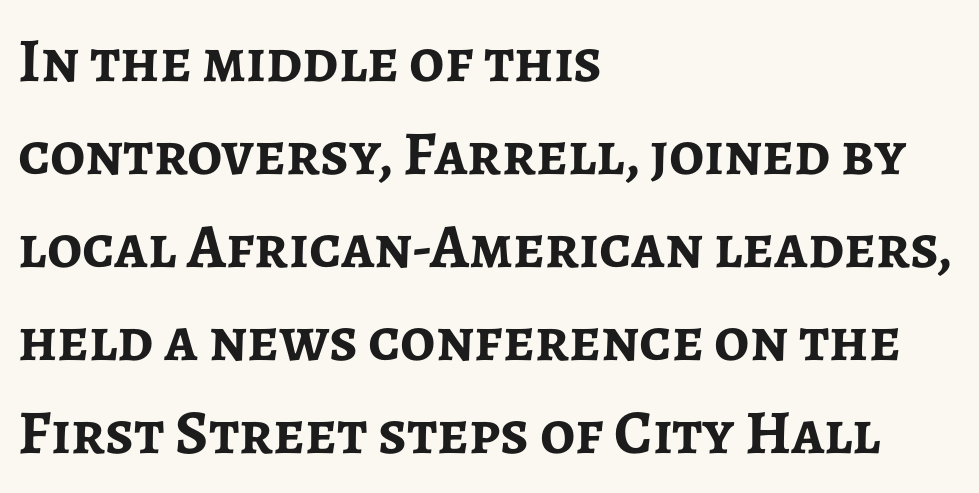
Q: Is the text bold? A: Yes.
Q: Is the text italic (slanted)? A: No, it is upright.
Q: Is the typeface a serif or a sans-serif typeface? A: Sans-serif.
Q: Is the text underlined? A: No.
Q: How is the paragraph aligned? A: Left-aligned.
Q: Is the spacing between letters normal or unusually wide? A: Normal.
Q: Is the spacing between lines tight, normal or loose? A: Normal.
Q: Width (condensed, normal, or wide)? A: Normal.
Q: Stroke contrast? A: Low.
Q: x-height? A: Medium.
Q: Monospaced? A: No.
